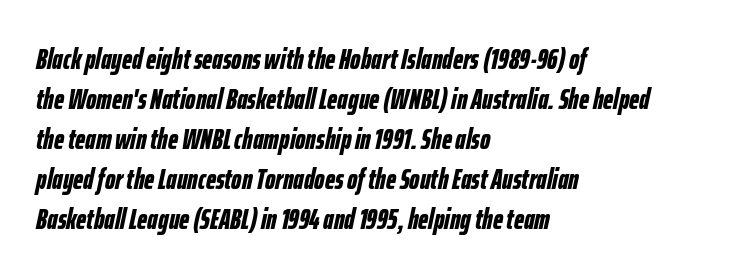
The image shows 29 px bold, condensed type, italic (leaning right); set left-aligned, normal line spacing (1.38x), normal letter spacing, not underlined; low stroke contrast and a medium x-height.
